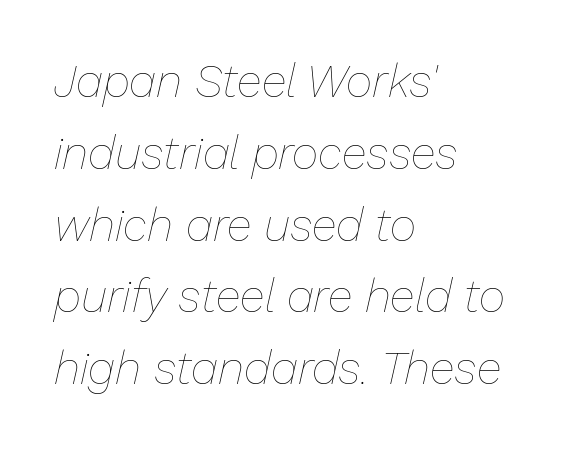
The image shows 46 px thin type, italic (leaning right); set left-aligned, normal line spacing (1.56x), normal letter spacing, not underlined; low stroke contrast and a medium x-height.
